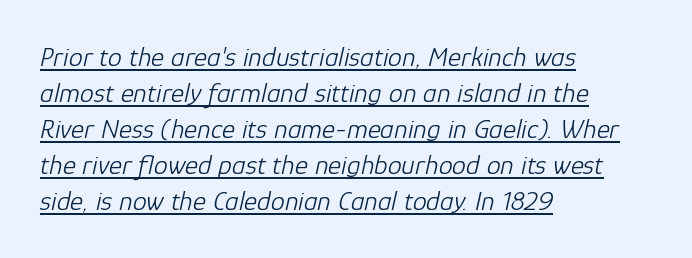
Q: Is the text bold? A: No.
Q: Is the text italic (slanted)? A: Yes, it leans right by about 12 degrees.
Q: Is the text underlined? A: Yes.
Q: How is the paragraph aligned? A: Left-aligned.
Q: Is the spacing between letters normal or unusually wide? A: Normal.
Q: Is the spacing between lines tight, normal or loose? A: Normal.
Q: Width (condensed, normal, or wide)? A: Normal.
Q: Stroke contrast? A: Low.
Q: x-height? A: Medium.
Q: Monospaced? A: No.
